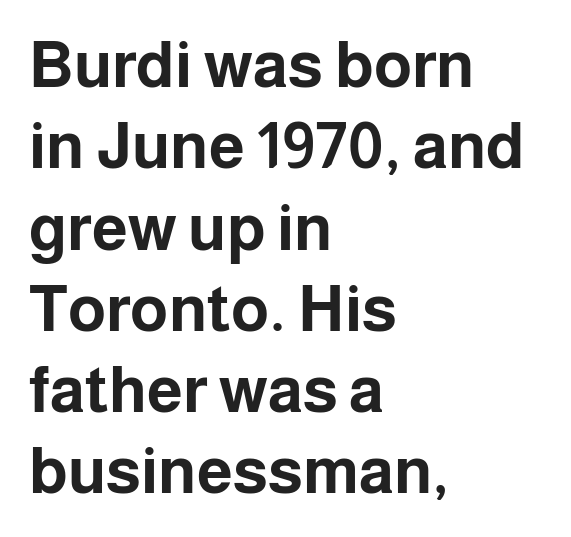
The image shows 64 px bold sans-serif type, upright; set left-aligned, normal line spacing (1.27x), normal letter spacing, not underlined; low stroke contrast and a medium x-height.
